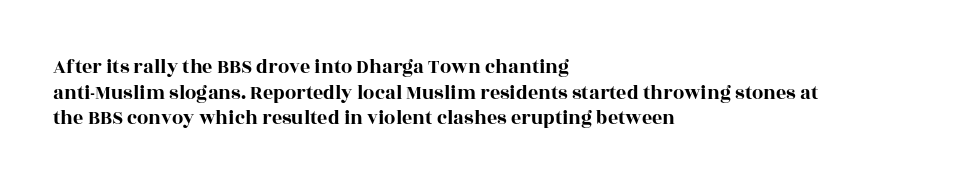
Nobody drew a line under any word here. Italic? Not at all — the glyphs are vertical. The rendering uses a moderate line-height, typical for paragraphs. You could call the tracking neutral — neither tight nor loose. This sample is left-justified, so line endings fall wherever the words run out.
